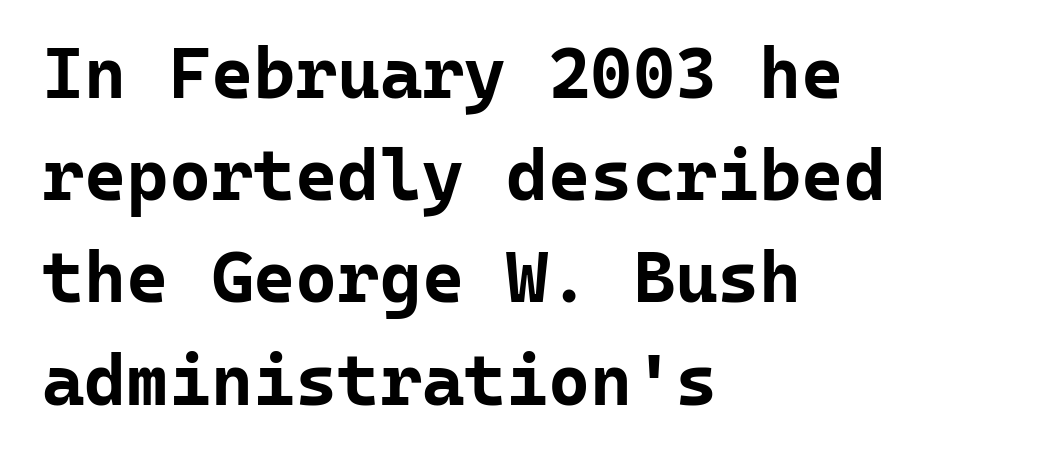
Q: Is the text bold? A: Yes.
Q: Is the text italic (slanted)? A: No, it is upright.
Q: Is the typeface a serif or a sans-serif typeface? A: Sans-serif.
Q: Is the text underlined? A: No.
Q: How is the paragraph aligned? A: Left-aligned.
Q: Is the spacing between letters normal or unusually wide? A: Normal.
Q: Is the spacing between lines tight, normal or loose? A: Normal.
Q: Width (condensed, normal, or wide)? A: Normal.
Q: Stroke contrast? A: Low.
Q: x-height? A: Medium.
Q: Monospaced? A: Yes.
